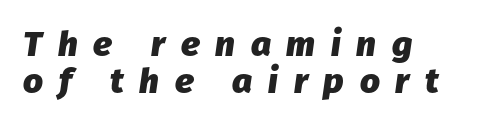
Q: Is the text bold? A: Yes.
Q: Is the text italic (slanted)? A: Yes, it leans right by about 8 degrees.
Q: Is the text underlined? A: No.
Q: How is the paragraph aligned? A: Left-aligned.
Q: Is the spacing between letters normal or unusually wide? A: Unusually wide.
Q: Is the spacing between lines tight, normal or loose? A: Tight.
Q: Width (condensed, normal, or wide)? A: Normal.
Q: Stroke contrast? A: Low.
Q: x-height? A: Medium.
Q: Monospaced? A: No.
